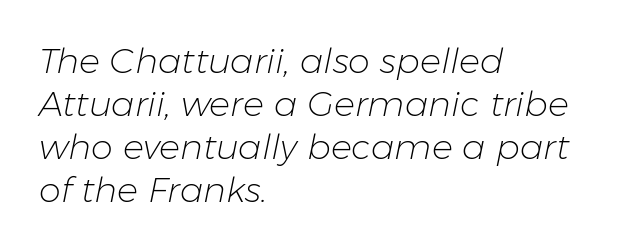
{"italic": "yes", "lean": "right", "slant_degrees": 11, "bold": "no", "weight": "light", "width": "normal", "stroke_contrast": "low", "x_height": "medium", "monospaced": "no", "underline": "no", "align": "left", "line_spacing_ratio": 1.23, "letter_spacing": "normal", "letter_spacing_em": 0.0, "glyph_px": 35}
